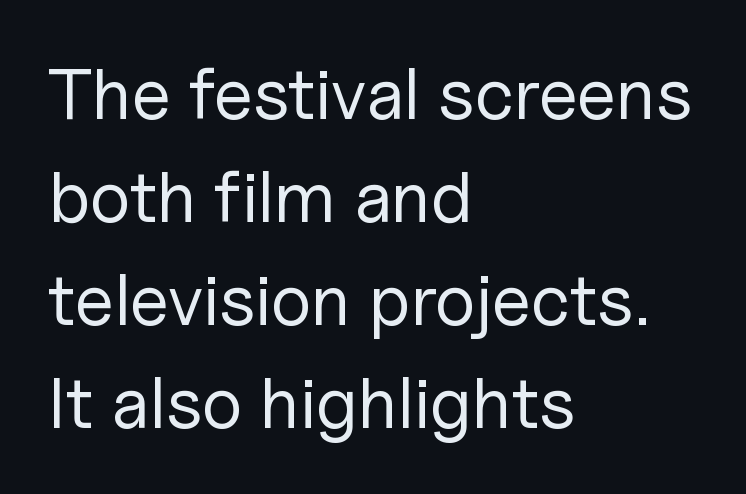
The image shows 72 px regular-weight sans-serif type, upright; set left-aligned, normal line spacing (1.43x), normal letter spacing, not underlined; low stroke contrast and a medium x-height.
